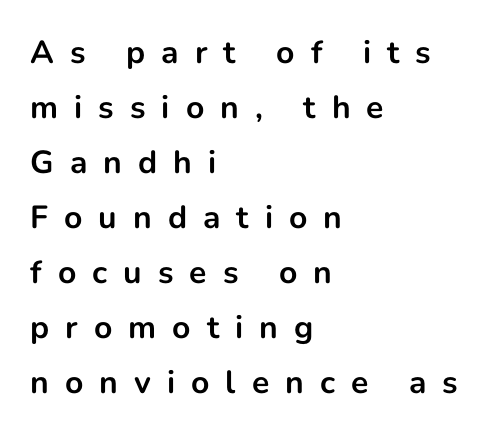
{"serif": "no", "italic": "no", "bold": "yes", "weight": "bold", "width": "normal", "stroke_contrast": "low", "x_height": "medium", "monospaced": "no", "underline": "no", "align": "left", "line_spacing_ratio": 1.72, "letter_spacing": "wide", "letter_spacing_em": 0.5, "glyph_px": 32}
